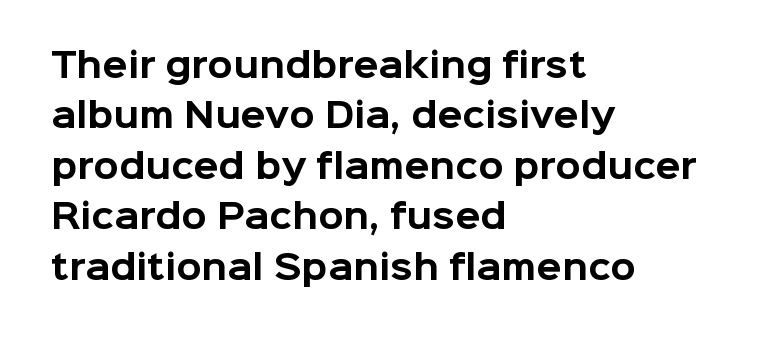
{"serif": "no", "italic": "no", "bold": "yes", "weight": "bold", "width": "normal", "stroke_contrast": "low", "x_height": "medium", "monospaced": "no", "underline": "no", "align": "left", "line_spacing": "normal", "line_spacing_ratio": 1.53, "letter_spacing": "normal", "letter_spacing_em": 0.0, "glyph_px": 33}
